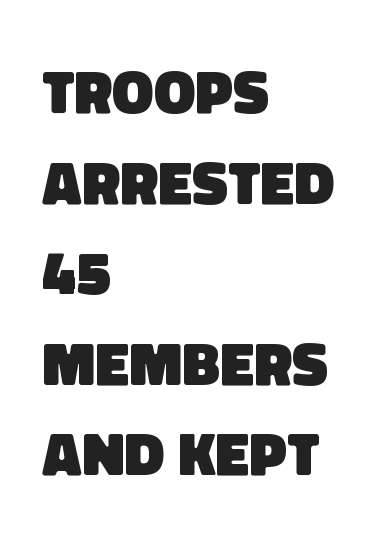
Q: Is the text bold? A: Yes.
Q: Is the typeface a serif or a sans-serif typeface? A: Sans-serif.
Q: Is the text underlined? A: No.
Q: How is the paragraph aligned? A: Left-aligned.
Q: Is the spacing between letters normal or unusually wide? A: Normal.
Q: Is the spacing between lines tight, normal or loose? A: Normal.
Q: Width (condensed, normal, or wide)? A: Normal.
Q: Stroke contrast? A: Low.
Q: x-height? A: Large.
Q: Monospaced? A: No.
